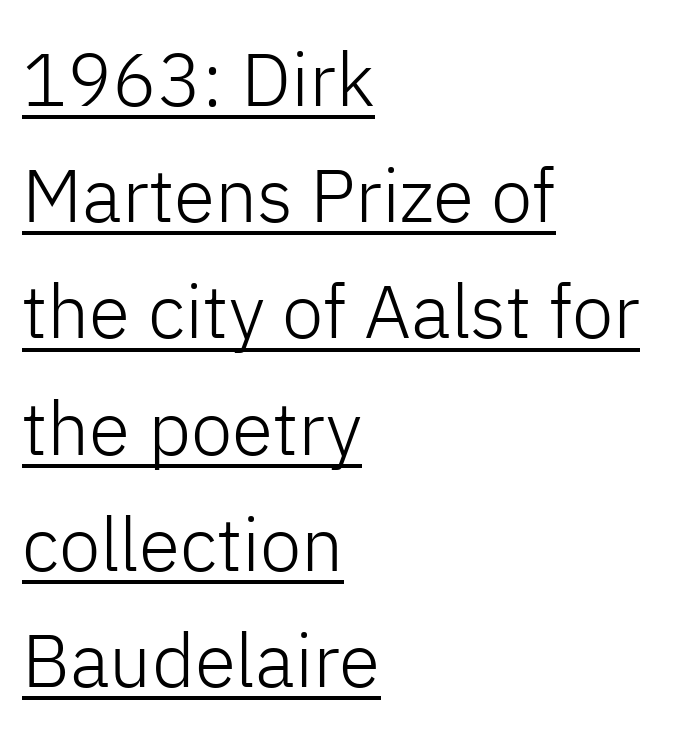
{"serif": "no", "italic": "no", "bold": "no", "weight": "light", "width": "normal", "stroke_contrast": "low", "x_height": "medium", "monospaced": "no", "underline": "yes", "align": "left", "line_spacing": "normal", "line_spacing_ratio": 1.55, "letter_spacing": "normal", "letter_spacing_em": 0.0, "glyph_px": 75}
